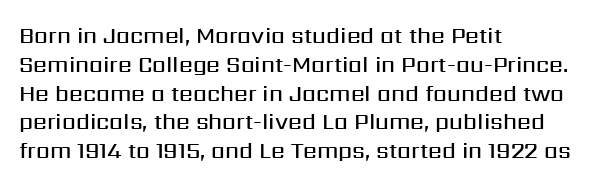
Left-aligned paragraph, ragged on the right. This sample uses plain, unmodified letter spacing. The lettering holds an erect, upright posture throughout. Underlining? Definitely not there. Students, this is semibold: more ink than regular, less than bold.
